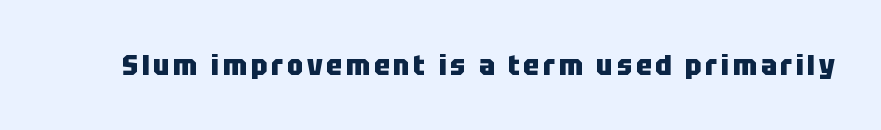
The image shows 29 px heavy, condensed sans-serif type, upright; set not underlined; low stroke contrast and a large x-height.
